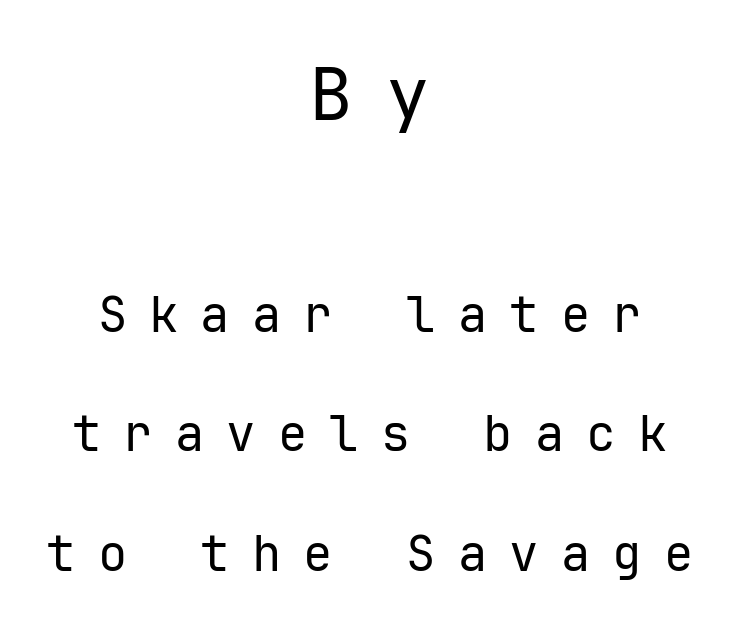
Q: Is the text bold? A: No.
Q: Is the text italic (slanted)? A: No, it is upright.
Q: Is the typeface a serif or a sans-serif typeface? A: Sans-serif.
Q: Is the text underlined? A: No.
Q: How is the paragraph aligned? A: Centered.
Q: Is the spacing between letters normal or unusually wide? A: Unusually wide.
Q: Is the spacing between lines tight, normal or loose? A: Loose.
Q: Which block of text is set in a larger size, the first (top) or the second (bottom)? A: The first (top) one.
Q: Width (condensed, normal, or wide)? A: Normal.
Q: Stroke contrast? A: Low.
Q: x-height? A: Medium.
